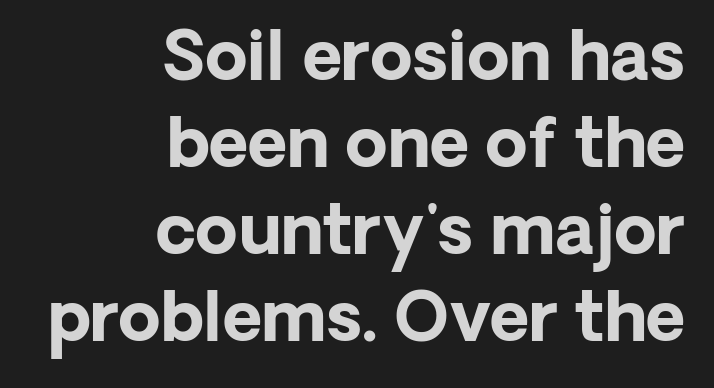
Q: Is the text bold? A: Yes.
Q: Is the text italic (slanted)? A: No, it is upright.
Q: Is the typeface a serif or a sans-serif typeface? A: Sans-serif.
Q: Is the text underlined? A: No.
Q: How is the paragraph aligned? A: Right-aligned.
Q: Is the spacing between letters normal or unusually wide? A: Normal.
Q: Is the spacing between lines tight, normal or loose? A: Normal.
Q: Width (condensed, normal, or wide)? A: Normal.
Q: Stroke contrast? A: Low.
Q: x-height? A: Medium.
Q: Monospaced? A: No.
